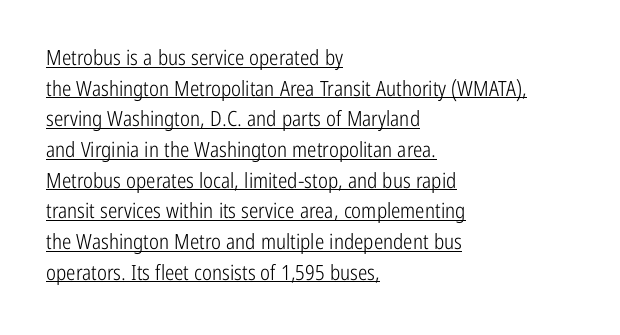
The image shows 21 px text type, upright; set left-aligned, normal line spacing (1.46x), normal letter spacing, underlined.
